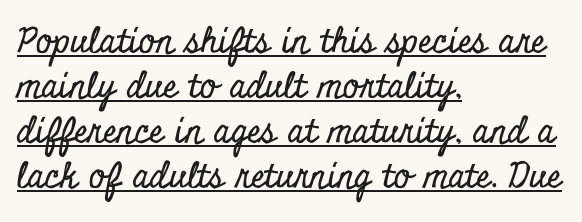
{"serif": "yes", "width": "condensed", "stroke_contrast": "low", "x_height": "small", "monospaced": "no", "underline": "yes", "align": "left", "line_spacing": "normal", "line_spacing_ratio": 1.29, "letter_spacing": "normal", "letter_spacing_em": 0.0, "glyph_px": 35}
